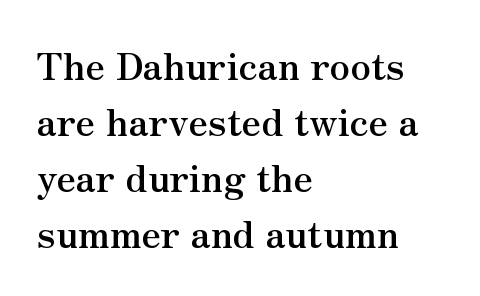
The image shows 37 px semibold serif type, upright; set left-aligned, normal line spacing (1.51x), normal letter spacing, not underlined; medium stroke contrast and a small x-height.
